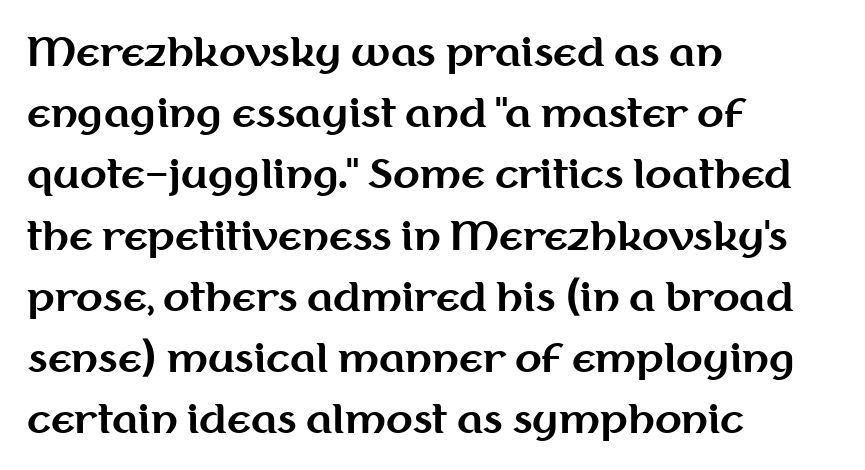
The image shows 39 px bold sans-serif type, upright; set left-aligned, normal line spacing (1.57x), normal letter spacing, not underlined; medium stroke contrast and a medium x-height.
